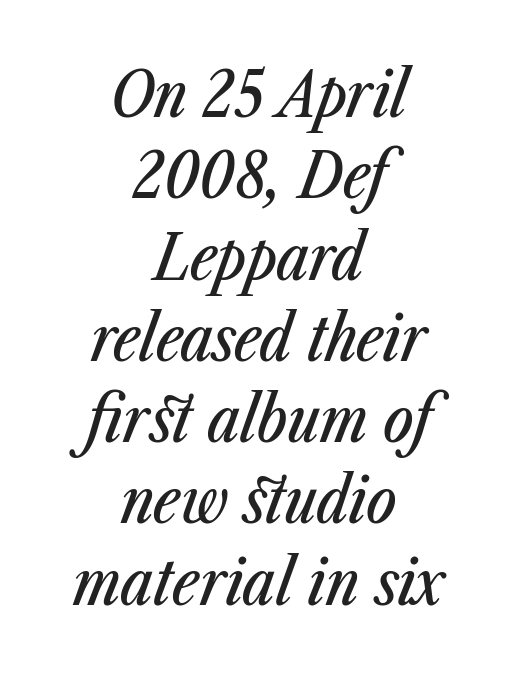
How are the letters spaced? Ordinarily, with no added tracking. Layout note: lines centered. This sample keeps an unexceptional amount of space between lines. Beneath every word, the page is bare. Every character sits at an angle, as italics do.
